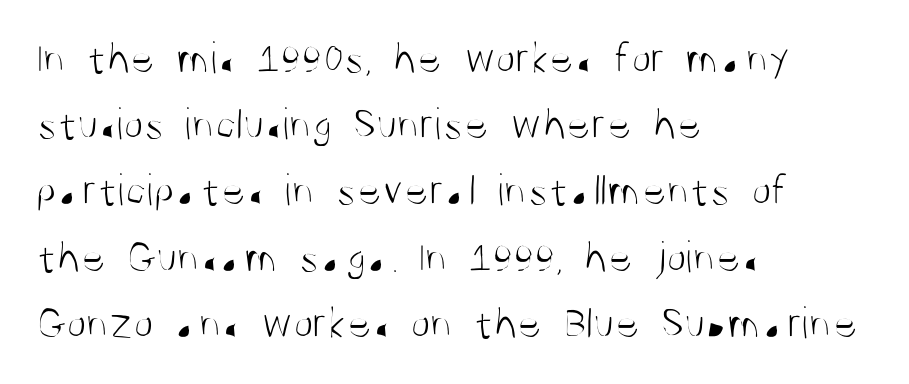
Q: Is the text bold? A: No.
Q: Is the text italic (slanted)? A: No, it is upright.
Q: Is the typeface a serif or a sans-serif typeface? A: Sans-serif.
Q: Is the text underlined? A: No.
Q: How is the paragraph aligned? A: Left-aligned.
Q: Is the spacing between letters normal or unusually wide? A: Normal.
Q: Is the spacing between lines tight, normal or loose? A: Normal.
Q: Width (condensed, normal, or wide)? A: Condensed.
Q: Stroke contrast? A: Medium.
Q: x-height? A: Large.
Q: Monospaced? A: No.
